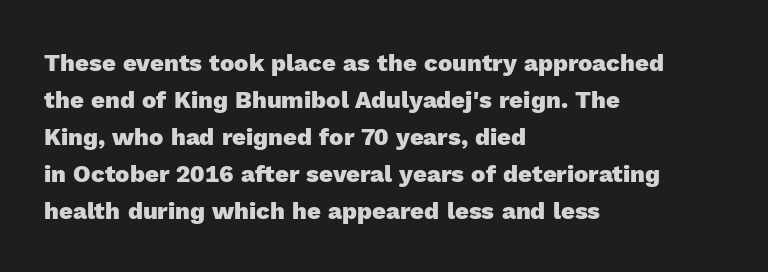
{"italic": "no", "bold": "yes", "underline": "no", "align": "left", "line_spacing": "normal", "line_spacing_ratio": 1.54, "letter_spacing": "normal", "letter_spacing_em": 0.0, "glyph_px": 24}
